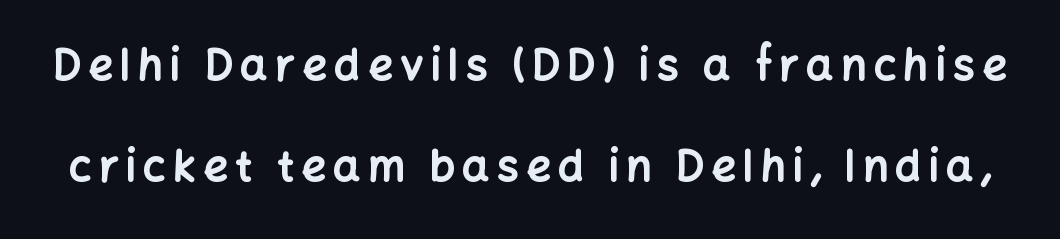
The image shows 43 px bold sans-serif type, upright; set loose line spacing (2.36x), not underlined; low stroke contrast and a medium x-height.
